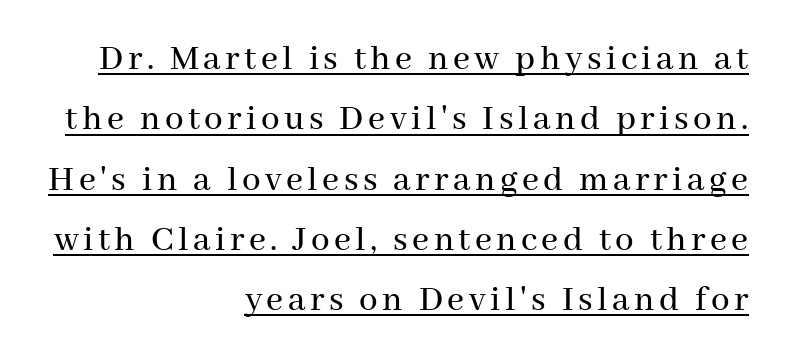
{"serif": "yes", "italic": "no", "width": "normal", "stroke_contrast": "medium", "x_height": "medium", "monospaced": "no", "underline": "yes", "align": "right", "line_spacing": "normal", "line_spacing_ratio": 1.63, "glyph_px": 37}
